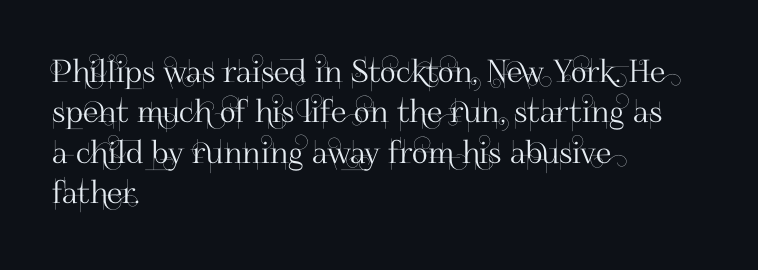
Q: Is the text italic (slanted)? A: No, it is upright.
Q: Is the typeface a serif or a sans-serif typeface? A: Sans-serif.
Q: Is the text underlined? A: No.
Q: How is the paragraph aligned? A: Left-aligned.
Q: Is the spacing between letters normal or unusually wide? A: Normal.
Q: Is the spacing between lines tight, normal or loose? A: Normal.
Q: Width (condensed, normal, or wide)? A: Normal.
Q: Stroke contrast? A: High.
Q: x-height? A: Small.
Q: Monospaced? A: No.
